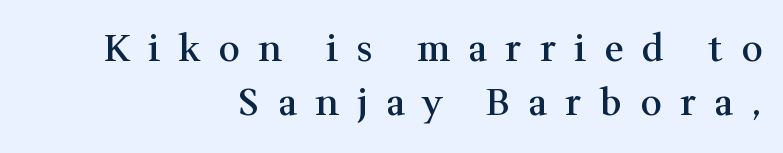
Q: Is the text bold? A: Semi-bold.
Q: Is the text italic (slanted)? A: No, it is upright.
Q: Is the typeface a serif or a sans-serif typeface? A: Serif.
Q: Is the text underlined? A: No.
Q: How is the paragraph aligned? A: Right-aligned.
Q: Is the spacing between letters normal or unusually wide? A: Unusually wide.
Q: Is the spacing between lines tight, normal or loose? A: Normal.
Q: Width (condensed, normal, or wide)? A: Normal.
Q: Stroke contrast? A: Medium.
Q: x-height? A: Medium.
Q: Monospaced? A: No.
